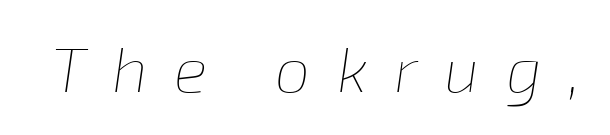
Q: Is the text bold? A: No.
Q: Is the text italic (slanted)? A: Yes, it leans right by about 8 degrees.
Q: Is the text underlined? A: No.
Q: Is the spacing between letters normal or unusually wide? A: Unusually wide.
Q: Width (condensed, normal, or wide)? A: Normal.
Q: Stroke contrast? A: Low.
Q: x-height? A: Medium.
Q: Monospaced? A: No.
